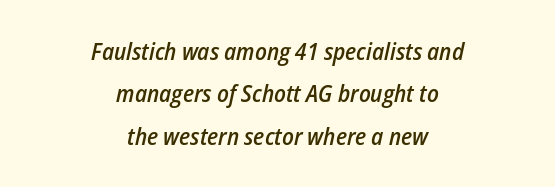
The glyphs are unaccompanied by any horizontal stroke below them. Every letter is mildly thick-stroked: semibold rather than bold. Notice how the stems are inclined rather than vertical — that's the hallmark of italics. Is the block centered? Yes — each line is placed symmetrically about the middle.
